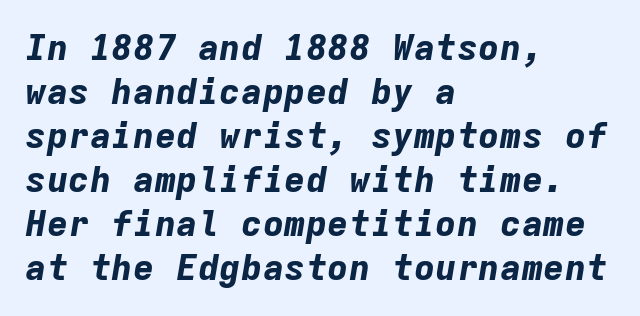
Q: Is the text bold? A: Yes.
Q: Is the text italic (slanted)? A: Yes, it leans right by about 9 degrees.
Q: Is the text underlined? A: No.
Q: How is the paragraph aligned? A: Left-aligned.
Q: Is the spacing between letters normal or unusually wide? A: Normal.
Q: Width (condensed, normal, or wide)? A: Normal.
Q: Stroke contrast? A: Low.
Q: x-height? A: Medium.
Q: Monospaced? A: Yes.
